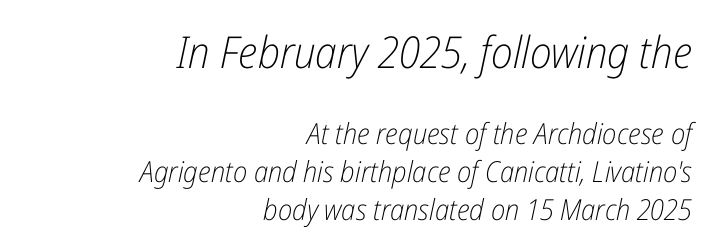
{"italic": "yes", "lean": "right", "slant_degrees": 12, "bold": "no", "weight": "light", "width": "condensed", "stroke_contrast": "low", "x_height": "medium", "monospaced": "no", "underline": "no", "align": "right", "line_spacing": "normal", "line_spacing_ratio": 1.31, "letter_spacing": "normal", "letter_spacing_em": 0.0, "larger_block": "first", "size_ratio": 1.52, "glyph_px": 44}
